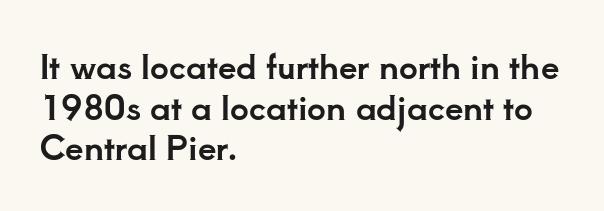
{"serif": "yes", "italic": "no", "width": "normal", "stroke_contrast": "low", "x_height": "small", "monospaced": "no", "underline": "no", "align": "left", "line_spacing_ratio": 1.23, "letter_spacing": "normal", "letter_spacing_em": 0.0, "glyph_px": 33}
